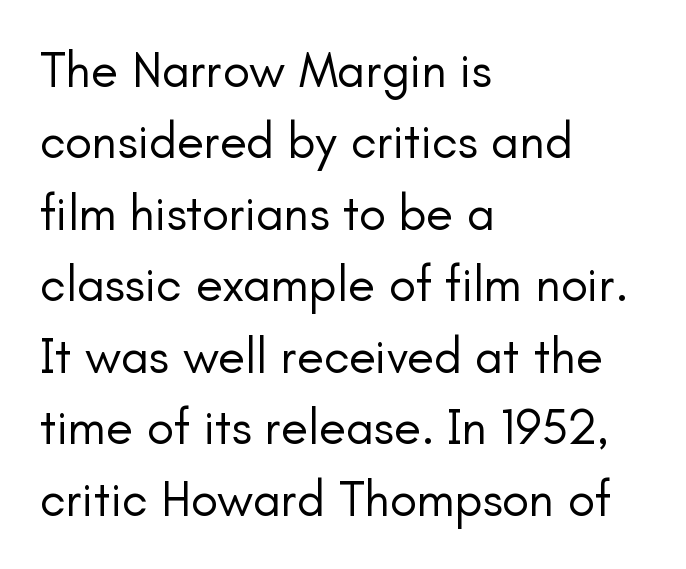
The image shows 50 px regular-weight sans-serif type, upright; set left-aligned, normal line spacing (1.43x), normal letter spacing, not underlined; low stroke contrast and a small x-height.
